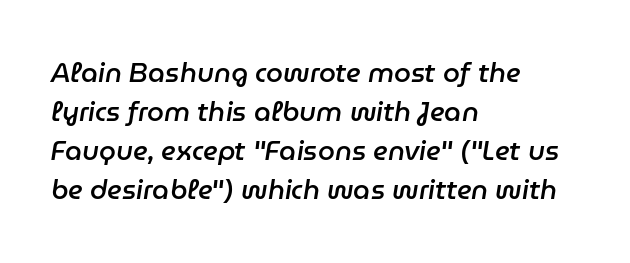
The image shows 27 px text type, italic (leaning right); set left-aligned, normal line spacing (1.44x), normal letter spacing, not underlined.
